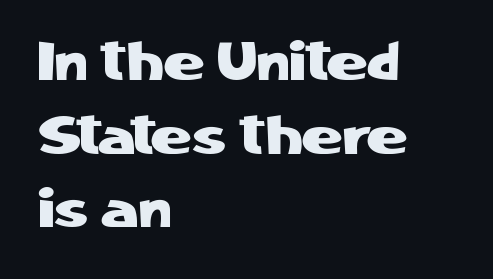
Q: Is the text italic (slanted)? A: No, it is upright.
Q: Is the typeface a serif or a sans-serif typeface? A: Sans-serif.
Q: Is the text underlined? A: No.
Q: How is the paragraph aligned? A: Left-aligned.
Q: Is the spacing between letters normal or unusually wide? A: Normal.
Q: Is the spacing between lines tight, normal or loose? A: Normal.
Q: Width (condensed, normal, or wide)? A: Normal.
Q: Stroke contrast? A: Low.
Q: x-height? A: Medium.
Q: Monospaced? A: No.
